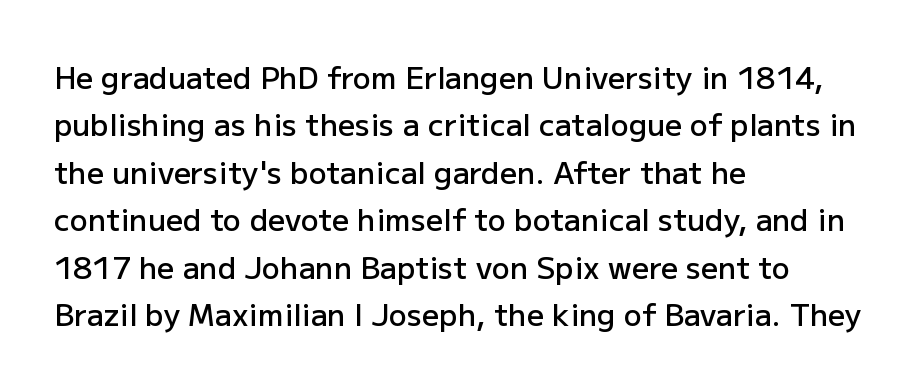
Q: Is the text bold? A: Semi-bold.
Q: Is the text italic (slanted)? A: No, it is upright.
Q: Is the typeface a serif or a sans-serif typeface? A: Sans-serif.
Q: Is the text underlined? A: No.
Q: How is the paragraph aligned? A: Left-aligned.
Q: Is the spacing between letters normal or unusually wide? A: Normal.
Q: Is the spacing between lines tight, normal or loose? A: Normal.
Q: Width (condensed, normal, or wide)? A: Normal.
Q: Stroke contrast? A: Low.
Q: x-height? A: Medium.
Q: Monospaced? A: No.
